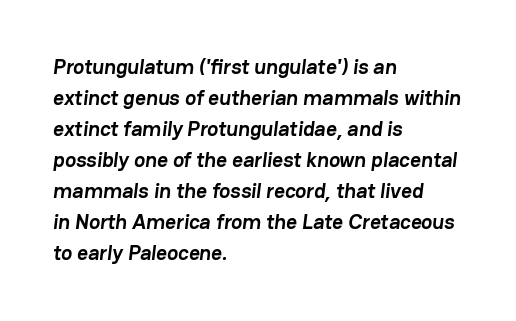
{"bold": "yes", "underline": "no", "align": "left", "line_spacing": "normal", "line_spacing_ratio": 1.48, "letter_spacing": "normal", "letter_spacing_em": 0.0, "glyph_px": 21}
